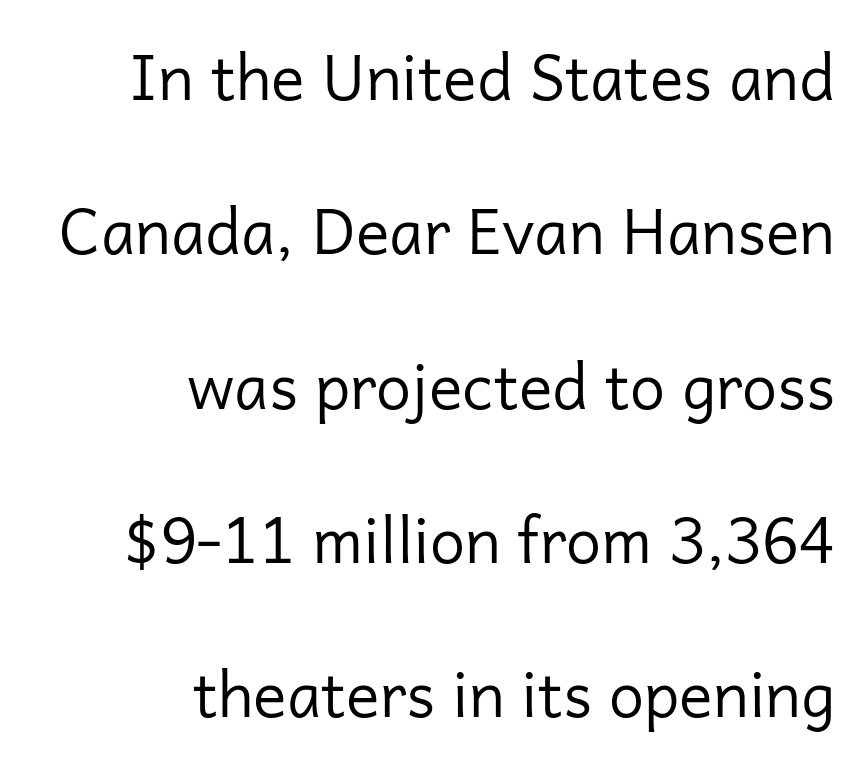
Q: Is the text bold? A: No.
Q: Is the text italic (slanted)? A: No, it is upright.
Q: Is the typeface a serif or a sans-serif typeface? A: Sans-serif.
Q: Is the text underlined? A: No.
Q: How is the paragraph aligned? A: Right-aligned.
Q: Is the spacing between letters normal or unusually wide? A: Normal.
Q: Is the spacing between lines tight, normal or loose? A: Loose.
Q: Width (condensed, normal, or wide)? A: Normal.
Q: Stroke contrast? A: Low.
Q: x-height? A: Medium.
Q: Monospaced? A: No.
